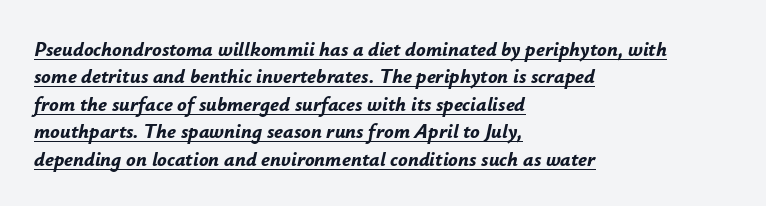
One-word summary of the alignment: left. The face used here is rendered with its standard letterfit. Is the type slanted? Yes — the strokes lean at a clear angle. The lettering is marked with a stroke running underneath it. Students, observe: this is what conventionally led text looks like.
